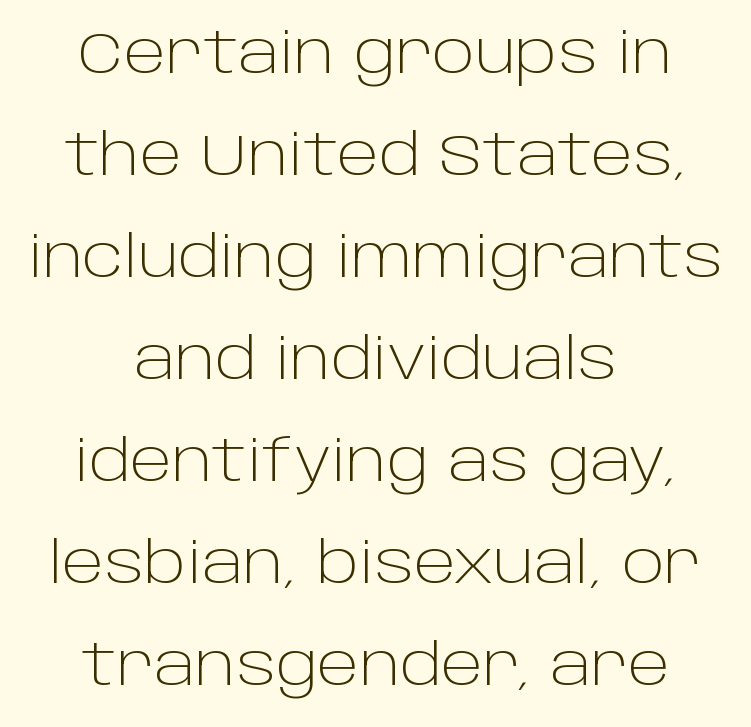
{"serif": "no", "italic": "no", "bold": "no", "weight": "light", "width": "normal", "stroke_contrast": "low", "x_height": "large", "monospaced": "no", "underline": "no", "align": "center", "line_spacing_ratio": 1.79, "letter_spacing": "normal", "letter_spacing_em": 0.0, "glyph_px": 57}
